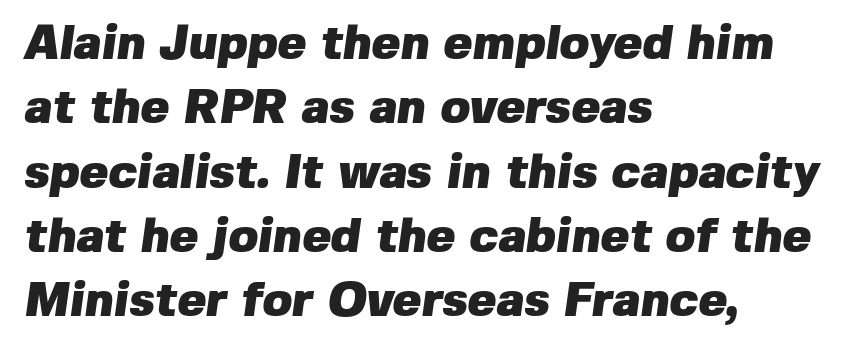
The image shows 48 px heavy sans-serif type; set left-aligned, normal line spacing (1.34x), normal letter spacing, not underlined; low stroke contrast and a medium x-height.
